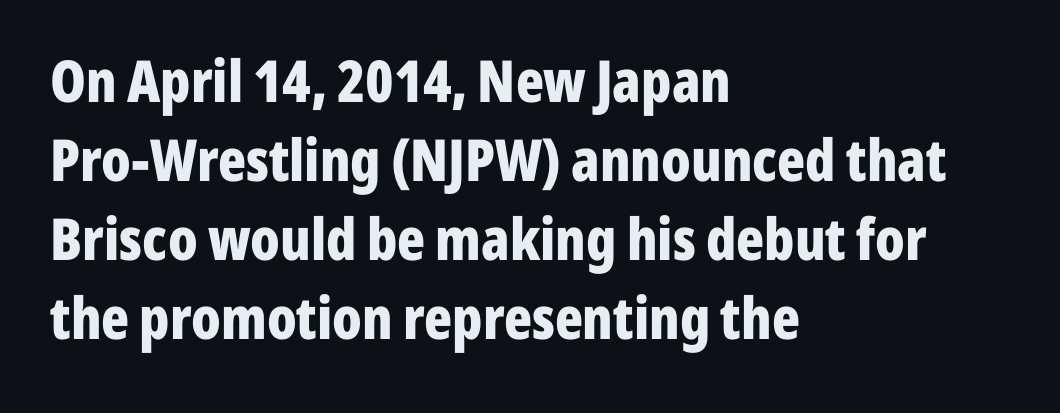
The image shows 58 px bold, condensed sans-serif type, upright; set left-aligned, normal line spacing (1.36x), normal letter spacing, not underlined; low stroke contrast and a medium x-height.
